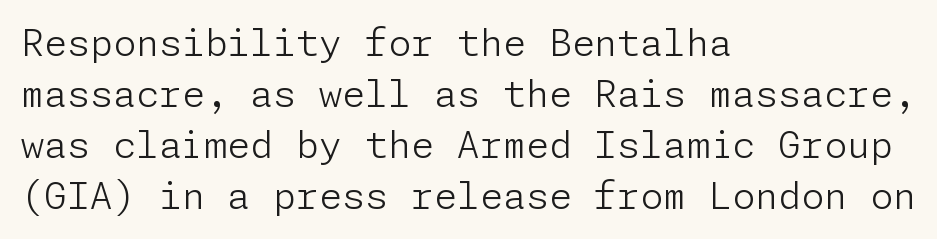
{"serif": "no", "italic": "no", "bold": "no", "weight": "light", "width": "normal", "stroke_contrast": "low", "x_height": "medium", "underline": "no", "align": "left", "line_spacing": "normal", "line_spacing_ratio": 1.38, "letter_spacing": "normal", "letter_spacing_em": 0.0, "glyph_px": 37}
